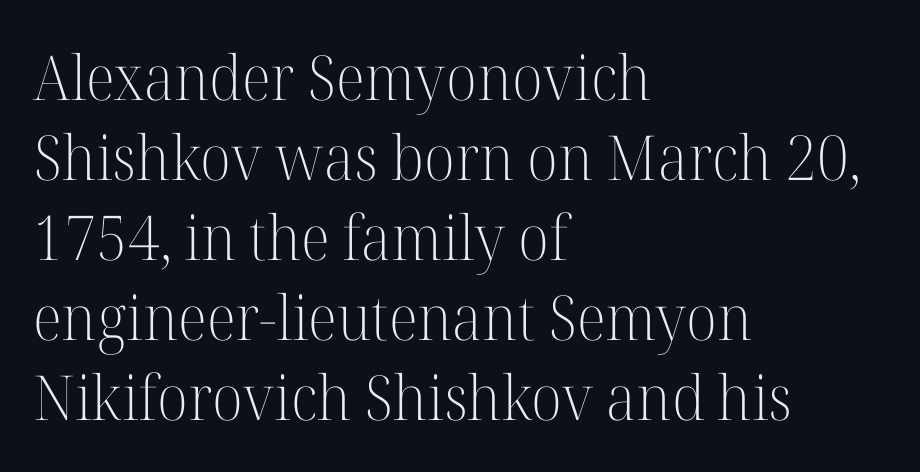
{"serif": "yes", "italic": "no", "bold": "no", "weight": "light", "width": "normal", "stroke_contrast": "high", "x_height": "medium", "monospaced": "no", "underline": "no", "align": "left", "line_spacing": "normal", "line_spacing_ratio": 1.29, "letter_spacing": "normal", "letter_spacing_em": 0.0, "glyph_px": 62}
